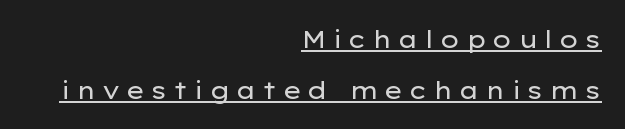
The image shows 24 px text type, upright; set right-aligned, loose line spacing (2.12x), unusually wide letter spacing (+0.23 em), underlined.
